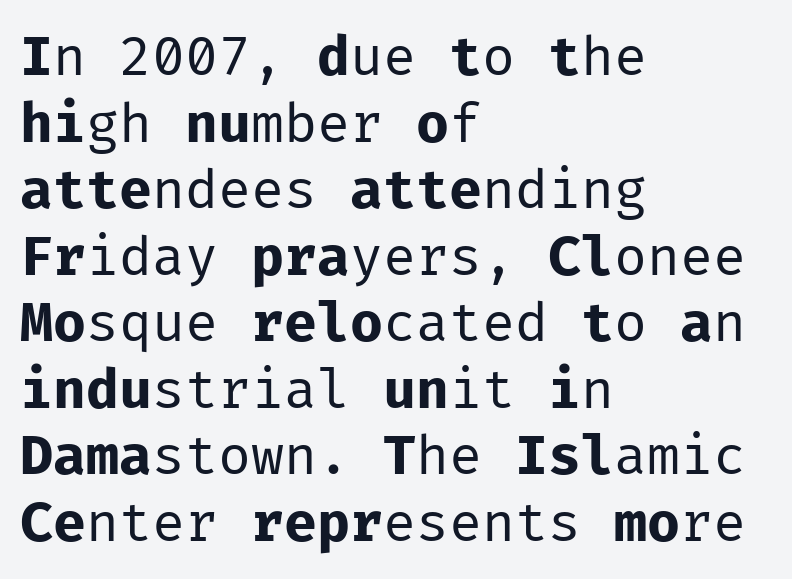
{"serif": "no", "italic": "no", "bold": "no", "weight": "regular", "width": "normal", "stroke_contrast": "low", "x_height": "medium", "monospaced": "yes", "underline": "no", "align": "left", "line_spacing_ratio": 1.21, "letter_spacing": "normal", "letter_spacing_em": 0.0, "glyph_px": 55}
